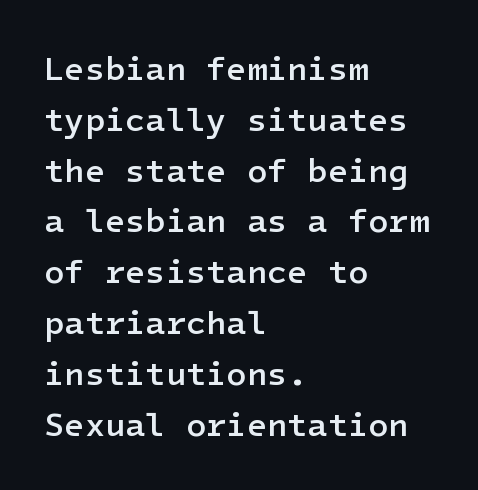
The image shows 33 px semibold sans-serif type, upright; set left-aligned, normal line spacing (1.54x), normal letter spacing, not underlined; low stroke contrast and a medium x-height.
